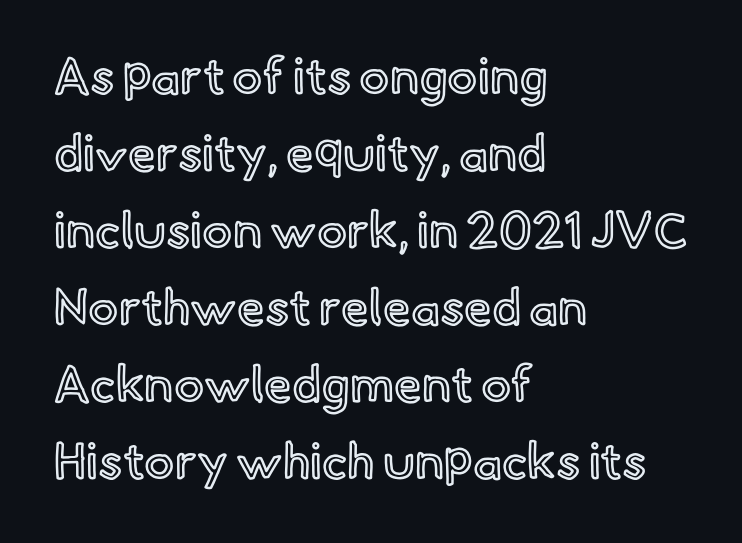
Standard letterfit; no display-style spreading of the glyphs. Evenly set lines give the paragraph a standard silhouette. A typesetter would call this proportional, since set widths differ per character. This rendering uses left alignment, leaving the right contour irregular.
